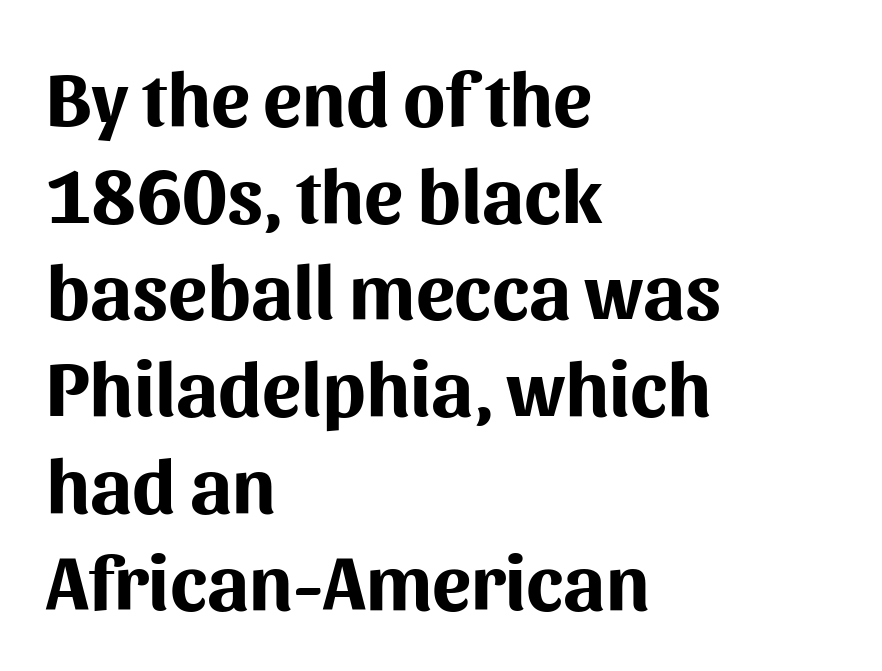
Q: Is the text bold? A: Yes.
Q: Is the text italic (slanted)? A: No, it is upright.
Q: Is the typeface a serif or a sans-serif typeface? A: Sans-serif.
Q: Is the text underlined? A: No.
Q: How is the paragraph aligned? A: Left-aligned.
Q: Is the spacing between letters normal or unusually wide? A: Normal.
Q: Width (condensed, normal, or wide)? A: Normal.
Q: Stroke contrast? A: Medium.
Q: x-height? A: Medium.
Q: Monospaced? A: No.
